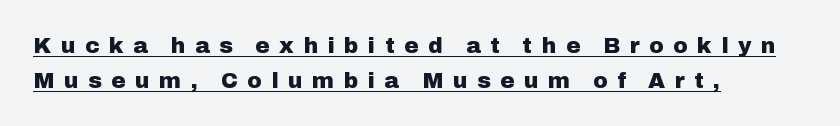
A rule runs beneath these lines of type. Pretty heavy lettering here — definitely bold. The text block is weighted toward the left margin, trailing off unevenly rightward. Letter spacing: wide.
